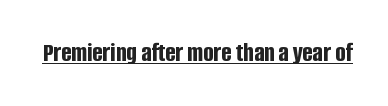
The letters stand straight up with perfectly vertical stems. Between one letter and the next there's only the usual sliver of space. Underlining? Definitely there. Strokes here are thick enough to call this a true bold.
